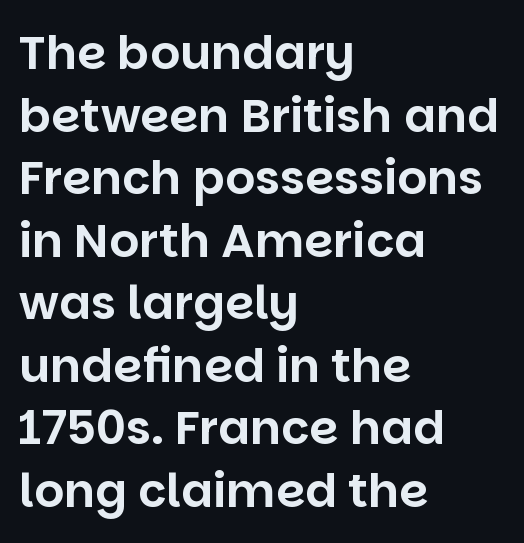
Q: Is the text italic (slanted)? A: No, it is upright.
Q: Is the typeface a serif or a sans-serif typeface? A: Sans-serif.
Q: Is the text underlined? A: No.
Q: How is the paragraph aligned? A: Left-aligned.
Q: Is the spacing between letters normal or unusually wide? A: Normal.
Q: Is the spacing between lines tight, normal or loose? A: Normal.
Q: Width (condensed, normal, or wide)? A: Normal.
Q: Stroke contrast? A: Low.
Q: x-height? A: Large.
Q: Monospaced? A: No.
